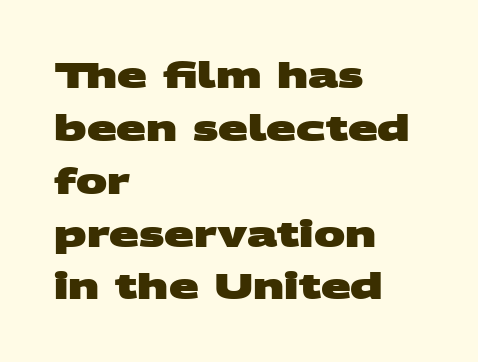
Q: Is the text bold? A: Yes.
Q: Is the typeface a serif or a sans-serif typeface? A: Sans-serif.
Q: Is the text underlined? A: No.
Q: How is the paragraph aligned? A: Left-aligned.
Q: Is the spacing between letters normal or unusually wide? A: Normal.
Q: Is the spacing between lines tight, normal or loose? A: Normal.
Q: Width (condensed, normal, or wide)? A: Wide.
Q: Stroke contrast? A: Medium.
Q: x-height? A: Large.
Q: Monospaced? A: No.
